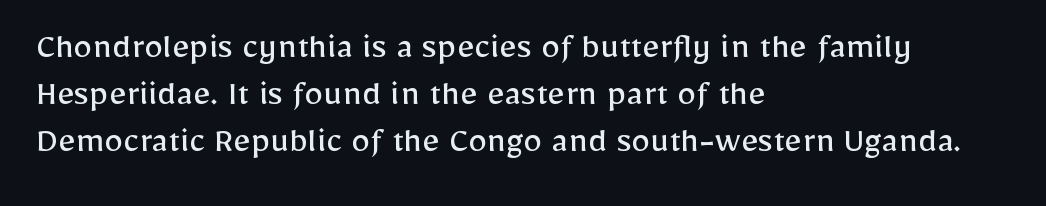
Q: Is the text bold? A: No.
Q: Is the text italic (slanted)? A: No, it is upright.
Q: Is the typeface a serif or a sans-serif typeface? A: Sans-serif.
Q: Is the text underlined? A: No.
Q: How is the paragraph aligned? A: Left-aligned.
Q: Is the spacing between letters normal or unusually wide? A: Normal.
Q: Width (condensed, normal, or wide)? A: Normal.
Q: Stroke contrast? A: Low.
Q: x-height? A: Medium.
Q: Monospaced? A: No.
